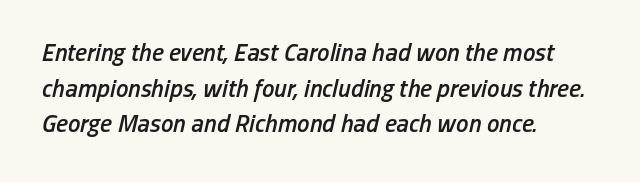
{"italic": "yes", "lean": "right", "slant_degrees": 13, "bold": "semi", "underline": "no", "align": "left", "line_spacing": "normal", "line_spacing_ratio": 1.43, "letter_spacing": "normal", "letter_spacing_em": 0.0, "glyph_px": 25}
